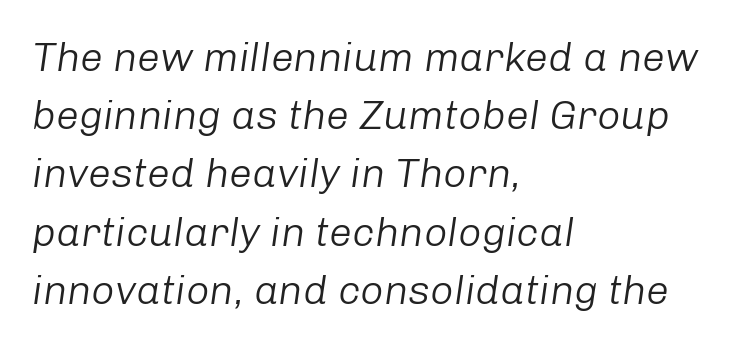
Q: Is the text bold? A: No.
Q: Is the text italic (slanted)? A: Yes, it leans right by about 8 degrees.
Q: Is the text underlined? A: No.
Q: How is the paragraph aligned? A: Left-aligned.
Q: Is the spacing between letters normal or unusually wide? A: Normal.
Q: Is the spacing between lines tight, normal or loose? A: Normal.
Q: Width (condensed, normal, or wide)? A: Normal.
Q: Stroke contrast? A: Low.
Q: x-height? A: Medium.
Q: Monospaced? A: No.
